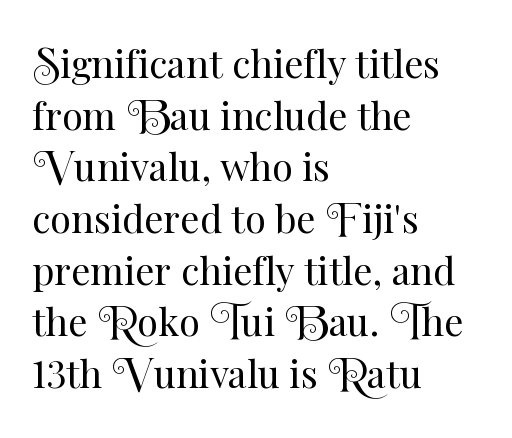
Q: Is the text bold? A: No.
Q: Is the text italic (slanted)? A: No, it is upright.
Q: Is the text underlined? A: No.
Q: How is the paragraph aligned? A: Left-aligned.
Q: Is the spacing between letters normal or unusually wide? A: Normal.
Q: Is the spacing between lines tight, normal or loose? A: Normal.
Q: Width (condensed, normal, or wide)? A: Normal.
Q: Stroke contrast? A: Medium.
Q: x-height? A: Small.
Q: Monospaced? A: No.
